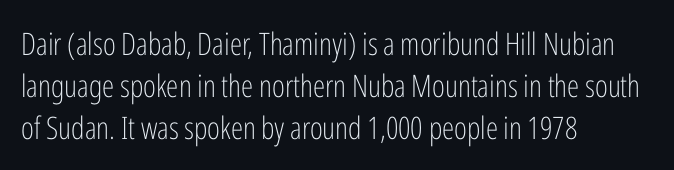
Q: Is the text bold? A: No.
Q: Is the text italic (slanted)? A: No, it is upright.
Q: Is the typeface a serif or a sans-serif typeface? A: Sans-serif.
Q: Is the text underlined? A: No.
Q: How is the paragraph aligned? A: Left-aligned.
Q: Is the spacing between letters normal or unusually wide? A: Normal.
Q: Is the spacing between lines tight, normal or loose? A: Normal.
Q: Width (condensed, normal, or wide)? A: Condensed.
Q: Stroke contrast? A: Low.
Q: x-height? A: Medium.
Q: Monospaced? A: No.
